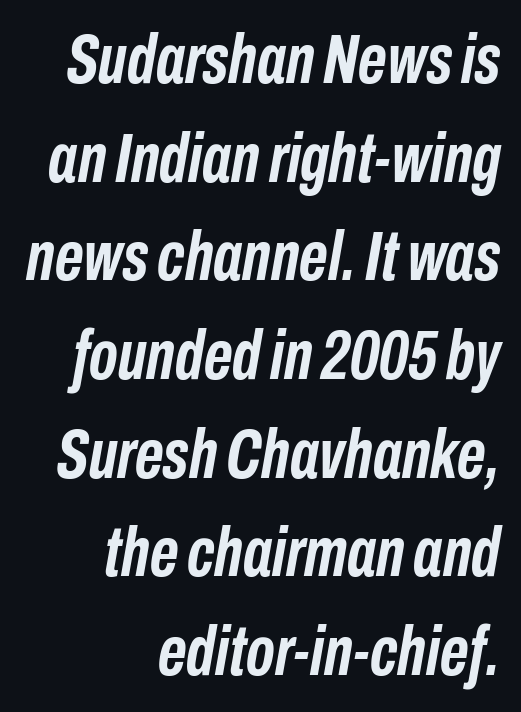
Heavy, bold letterforms. Proportional: the letters do not fall into vertical columns. The space between consecutive lines is moderate. The passage shown leans; its letterforms are oblique. You could call the tracking neutral — neither tight nor loose.
